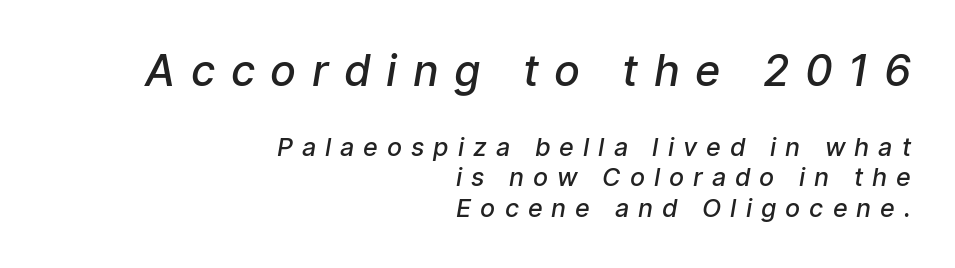
Q: Is the text bold? A: Semi-bold.
Q: Is the typeface a serif or a sans-serif typeface? A: Sans-serif.
Q: Is the text underlined? A: No.
Q: How is the paragraph aligned? A: Right-aligned.
Q: Is the spacing between letters normal or unusually wide? A: Unusually wide.
Q: Which block of text is set in a larger size, the first (top) or the second (bottom)? A: The first (top) one.
Q: Width (condensed, normal, or wide)? A: Normal.
Q: Stroke contrast? A: Low.
Q: x-height? A: Medium.
Q: Monospaced? A: No.
